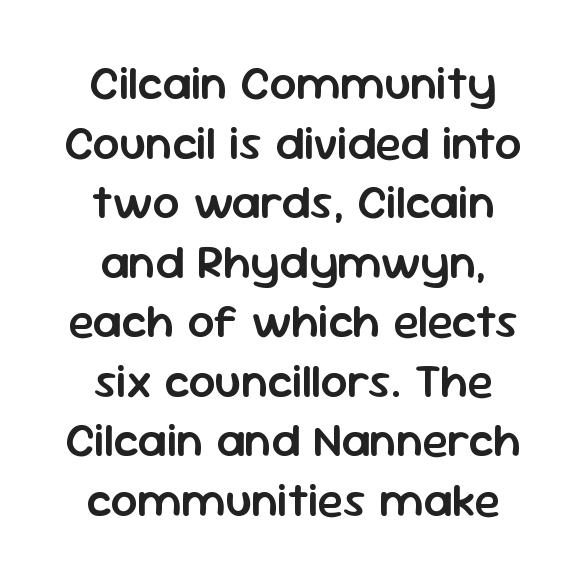
{"serif": "no", "italic": "no", "bold": "semi", "weight": "semibold", "width": "normal", "stroke_contrast": "low", "x_height": "medium", "monospaced": "no", "underline": "no", "align": "center", "line_spacing_ratio": 1.24, "letter_spacing": "normal", "letter_spacing_em": 0.0, "glyph_px": 48}
